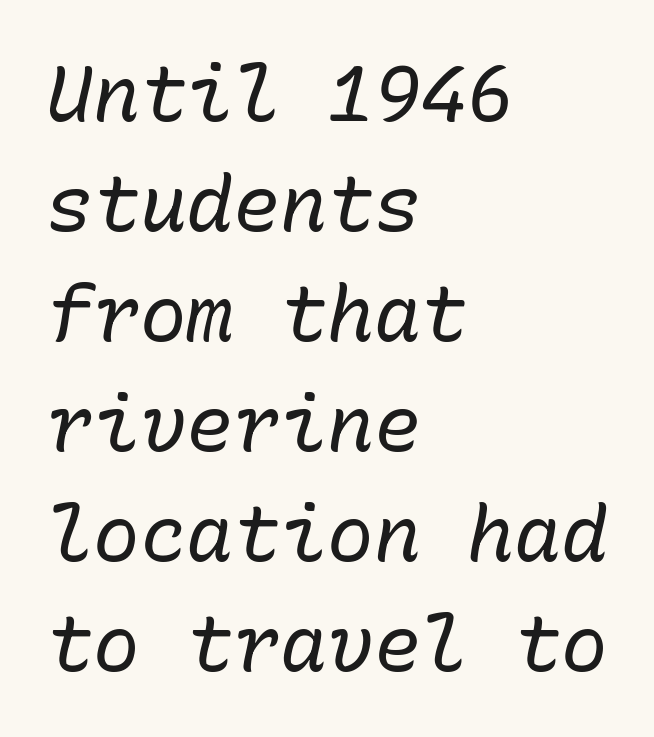
{"italic": "yes", "lean": "right", "slant_degrees": 10, "bold": "no", "weight": "regular", "width": "normal", "stroke_contrast": "low", "x_height": "medium", "monospaced": "yes", "underline": "no", "align": "left", "line_spacing": "normal", "line_spacing_ratio": 1.41, "letter_spacing": "normal", "letter_spacing_em": 0.0, "glyph_px": 78}
